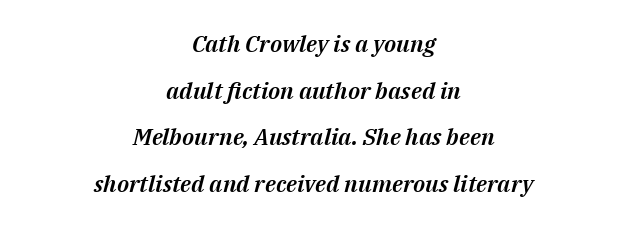
Q: Is the text italic (slanted)? A: Yes, it leans right by about 14 degrees.
Q: Is the text underlined? A: No.
Q: How is the paragraph aligned? A: Centered.
Q: Is the spacing between letters normal or unusually wide? A: Normal.
Q: Is the spacing between lines tight, normal or loose? A: Loose.
